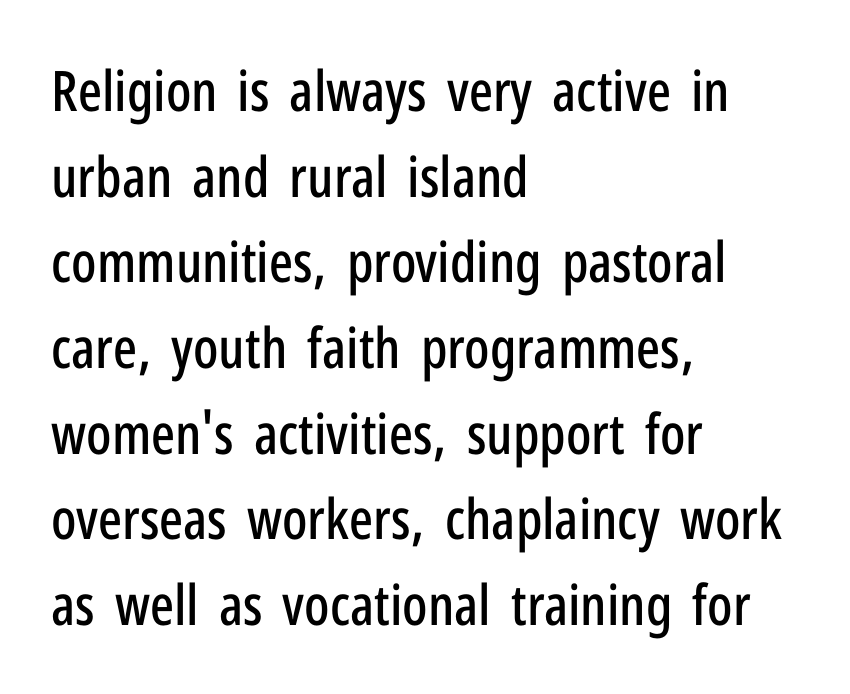
{"serif": "no", "italic": "no", "width": "condensed", "stroke_contrast": "low", "x_height": "medium", "monospaced": "no", "underline": "no", "align": "left", "line_spacing": "normal", "line_spacing_ratio": 1.53, "letter_spacing": "normal", "letter_spacing_em": 0.0, "glyph_px": 56}
